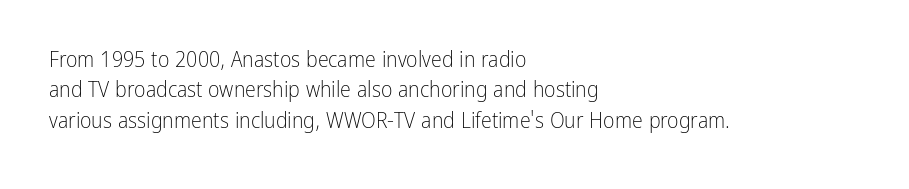
Q: Is the text bold? A: No.
Q: Is the text italic (slanted)? A: No, it is upright.
Q: Is the text underlined? A: No.
Q: How is the paragraph aligned? A: Left-aligned.
Q: Is the spacing between letters normal or unusually wide? A: Normal.
Q: Is the spacing between lines tight, normal or loose? A: Normal.
